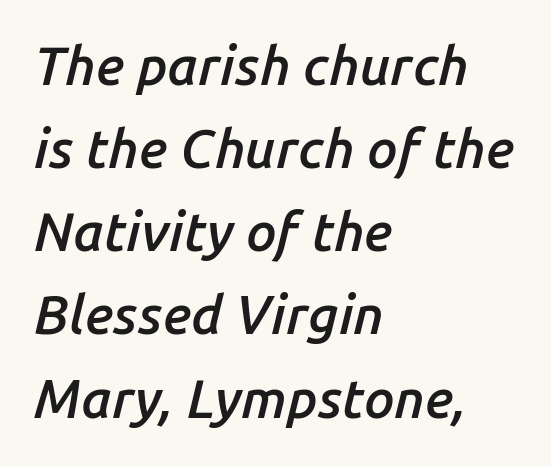
The image shows 54 px semibold type, italic (leaning right); set left-aligned, normal line spacing (1.54x), normal letter spacing, not underlined; low stroke contrast and a medium x-height.
